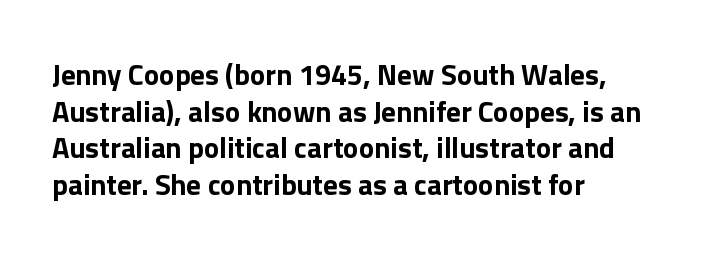
Q: Is the text bold? A: Yes.
Q: Is the text italic (slanted)? A: No, it is upright.
Q: Is the typeface a serif or a sans-serif typeface? A: Sans-serif.
Q: Is the text underlined? A: No.
Q: How is the paragraph aligned? A: Left-aligned.
Q: Is the spacing between letters normal or unusually wide? A: Normal.
Q: Is the spacing between lines tight, normal or loose? A: Normal.
Q: Width (condensed, normal, or wide)? A: Normal.
Q: x-height? A: Medium.
Q: Monospaced? A: No.
